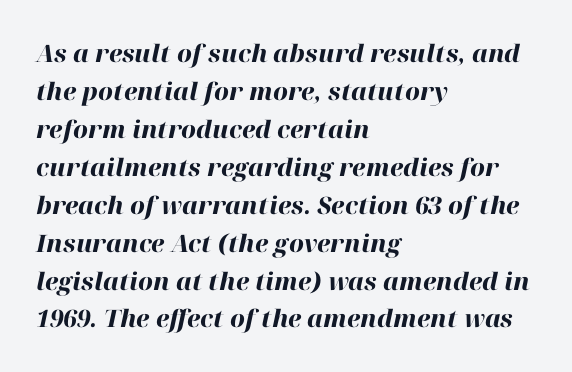
{"italic": "yes", "lean": "right", "slant_degrees": 12, "bold": "yes", "underline": "no", "align": "left", "line_spacing": "normal", "line_spacing_ratio": 1.58, "letter_spacing": "normal", "letter_spacing_em": 0.0, "glyph_px": 24}
